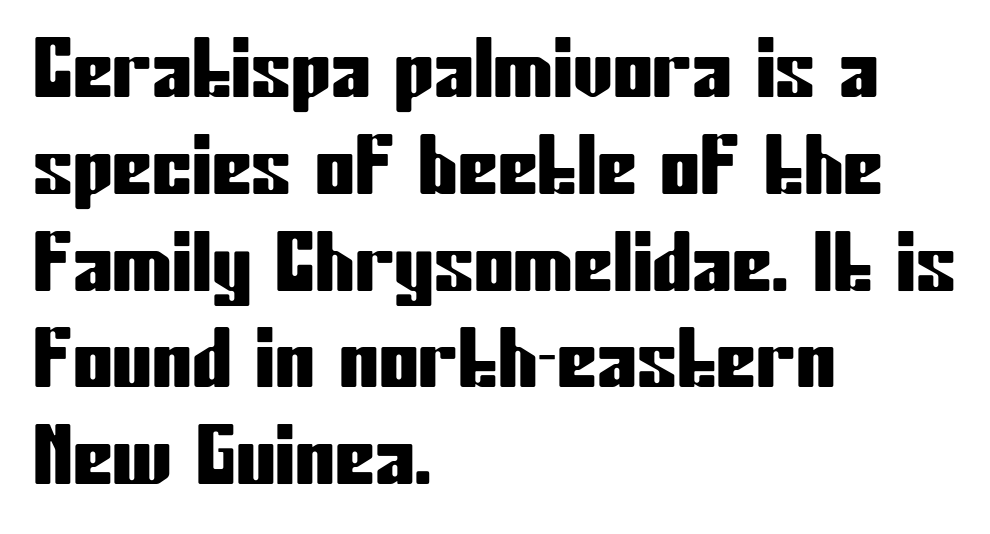
Q: Is the text italic (slanted)? A: No, it is upright.
Q: Is the typeface a serif or a sans-serif typeface? A: Sans-serif.
Q: Is the text underlined? A: No.
Q: How is the paragraph aligned? A: Left-aligned.
Q: Is the spacing between letters normal or unusually wide? A: Normal.
Q: Width (condensed, normal, or wide)? A: Condensed.
Q: Stroke contrast? A: Low.
Q: x-height? A: Medium.
Q: Monospaced? A: No.
